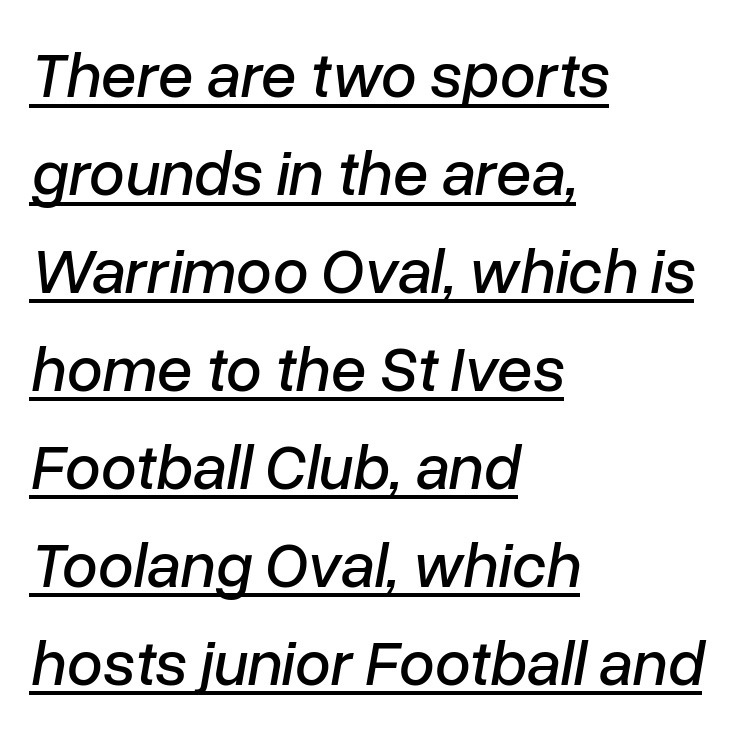
The image shows 64 px text type, italic (leaning right); set left-aligned, normal line spacing (1.53x), normal letter spacing, underlined; low stroke contrast and a medium x-height.
